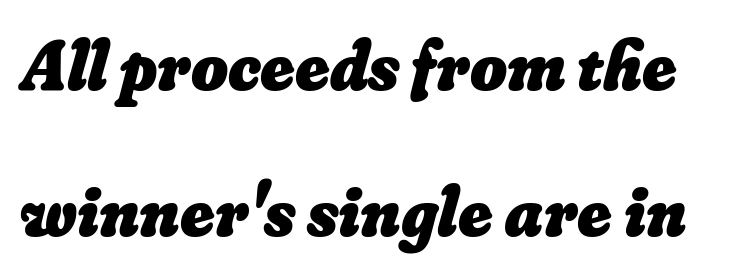
Q: Is the text bold? A: Yes.
Q: Is the text underlined? A: No.
Q: Is the spacing between letters normal or unusually wide? A: Normal.
Q: Is the spacing between lines tight, normal or loose? A: Loose.
Q: Width (condensed, normal, or wide)? A: Normal.
Q: Stroke contrast? A: Low.
Q: x-height? A: Small.
Q: Monospaced? A: No.
